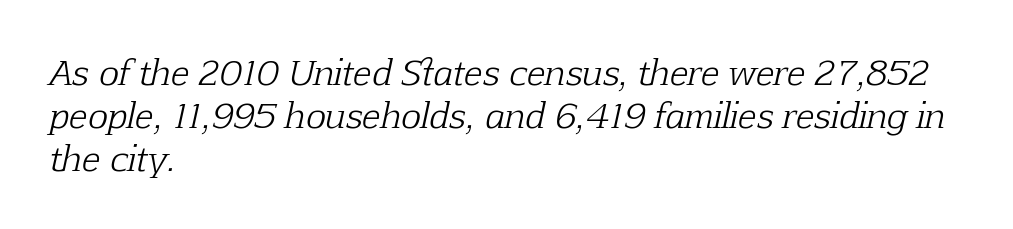
Q: Is the text bold? A: No.
Q: Is the text italic (slanted)? A: Yes, it leans right by about 12 degrees.
Q: Is the typeface a serif or a sans-serif typeface? A: Serif.
Q: Is the text underlined? A: No.
Q: How is the paragraph aligned? A: Left-aligned.
Q: Is the spacing between letters normal or unusually wide? A: Normal.
Q: Is the spacing between lines tight, normal or loose? A: Normal.
Q: Width (condensed, normal, or wide)? A: Normal.
Q: Stroke contrast? A: Low.
Q: x-height? A: Medium.
Q: Monospaced? A: No.
